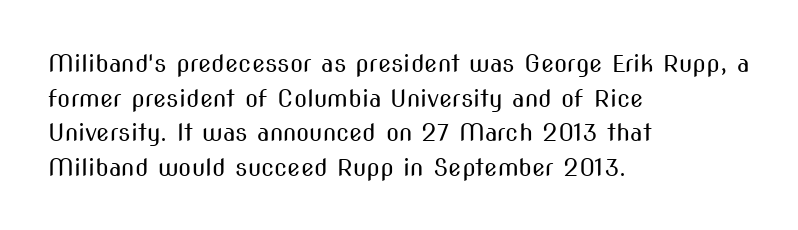
Q: Is the text bold? A: No.
Q: Is the text italic (slanted)? A: No, it is upright.
Q: Is the text underlined? A: No.
Q: How is the paragraph aligned? A: Left-aligned.
Q: Is the spacing between letters normal or unusually wide? A: Normal.
Q: Is the spacing between lines tight, normal or loose? A: Normal.
